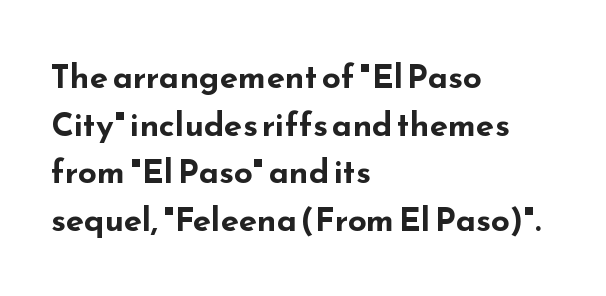
{"serif": "no", "italic": "no", "bold": "yes", "weight": "bold", "width": "wide", "stroke_contrast": "low", "x_height": "small", "monospaced": "no", "underline": "no", "align": "left", "line_spacing": "normal", "line_spacing_ratio": 1.44, "letter_spacing": "normal", "letter_spacing_em": 0.0, "glyph_px": 33}
